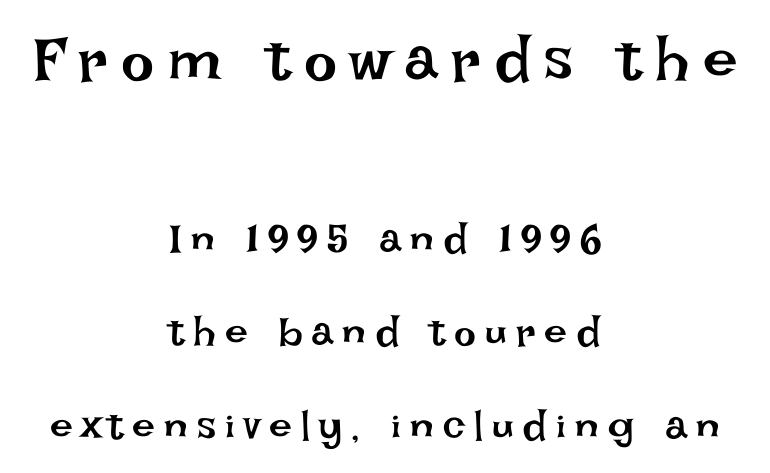
The image shows 62 px regular-weight type, upright; set centered, loose line spacing (2.29x), unusually wide letter spacing (+0.22 em), not underlined; the first (top) block is 1.51x larger; low stroke contrast and a large x-height.
